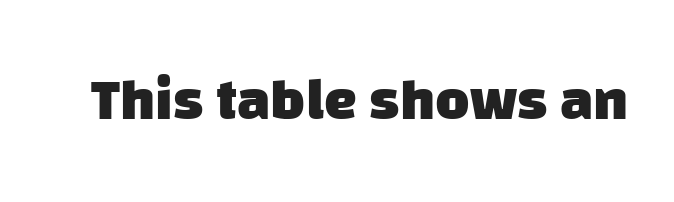
{"serif": "no", "bold": "yes", "weight": "heavy", "width": "normal", "stroke_contrast": "low", "x_height": "large", "monospaced": "no", "underline": "no", "letter_spacing": "normal", "letter_spacing_em": 0.0, "glyph_px": 59}
